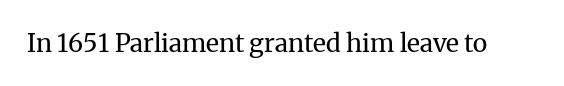
Q: Is the text bold? A: No.
Q: Is the text italic (slanted)? A: No, it is upright.
Q: Is the text underlined? A: No.
Q: Is the spacing between letters normal or unusually wide? A: Normal.
